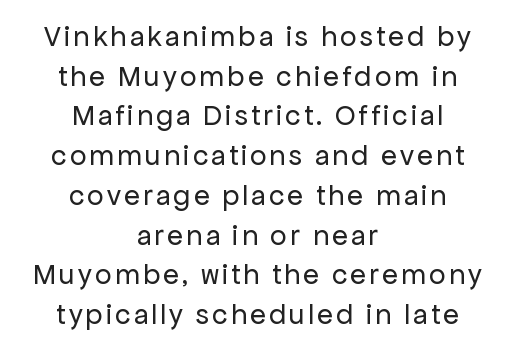
The line-height multiplier appears to be the usual default. Every stem runs plumb, perpendicular to the baseline. Bold? No — there's no thickening of the strokes. The rendering uses natural spacing where letterforms have individual widths. The rendering positions every line midway between the sides.
